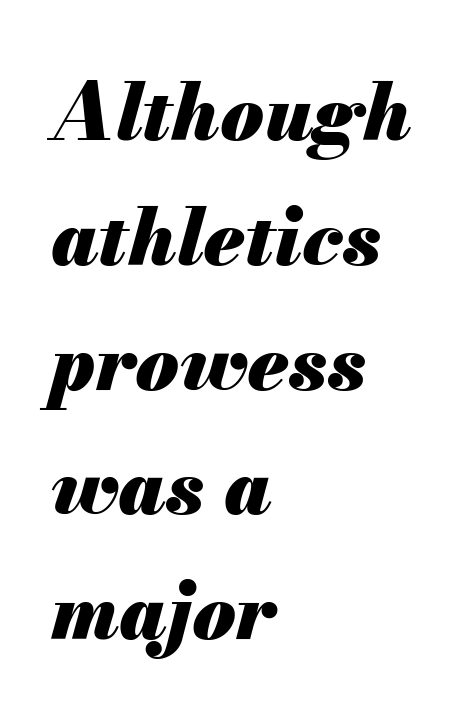
Q: Is the text bold? A: Yes.
Q: Is the text italic (slanted)? A: Yes, it leans right by about 13 degrees.
Q: Is the text underlined? A: No.
Q: How is the paragraph aligned? A: Left-aligned.
Q: Is the spacing between letters normal or unusually wide? A: Normal.
Q: Is the spacing between lines tight, normal or loose? A: Normal.
Q: Width (condensed, normal, or wide)? A: Normal.
Q: Stroke contrast? A: Medium.
Q: x-height? A: Small.
Q: Monospaced? A: No.
